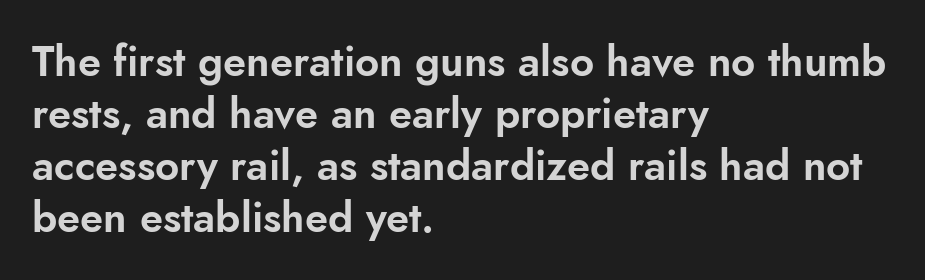
The image shows 42 px sans-serif type, upright; set left-aligned, line spacing 1.24x, normal letter spacing, not underlined; low stroke contrast and a small x-height.
